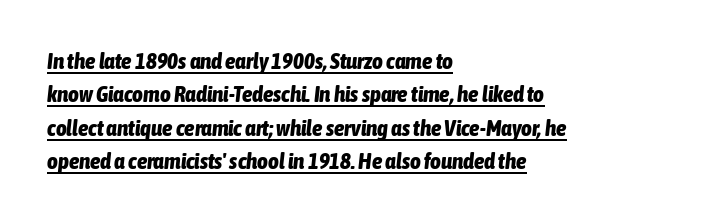
Students, observe: this is what conventionally led text looks like. These words are printed bold, with thick strokes throughout. Is the type slanted? Yes — the strokes lean at a clear angle. Each word holds together tightly as a unit, with standard inter-letter gaps.
